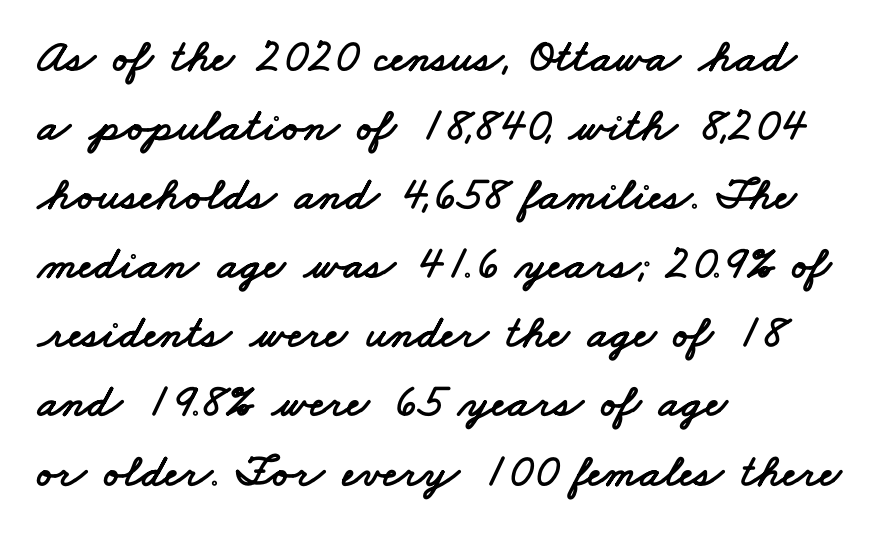
Q: Is the typeface a serif or a sans-serif typeface? A: Sans-serif.
Q: Is the text underlined? A: No.
Q: How is the paragraph aligned? A: Left-aligned.
Q: Is the spacing between letters normal or unusually wide? A: Normal.
Q: Is the spacing between lines tight, normal or loose? A: Normal.
Q: Width (condensed, normal, or wide)? A: Wide.
Q: Stroke contrast? A: Low.
Q: x-height? A: Small.
Q: Monospaced? A: No.
